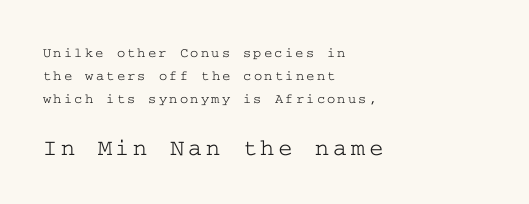
If you squint, the bottom block still reads clearly — it's the larger of the two. Italic? Not at all — the glyphs are vertical. A normal amount of white space separates one row of letters from the next. Anything drawn beneath the words? Only blank space.
